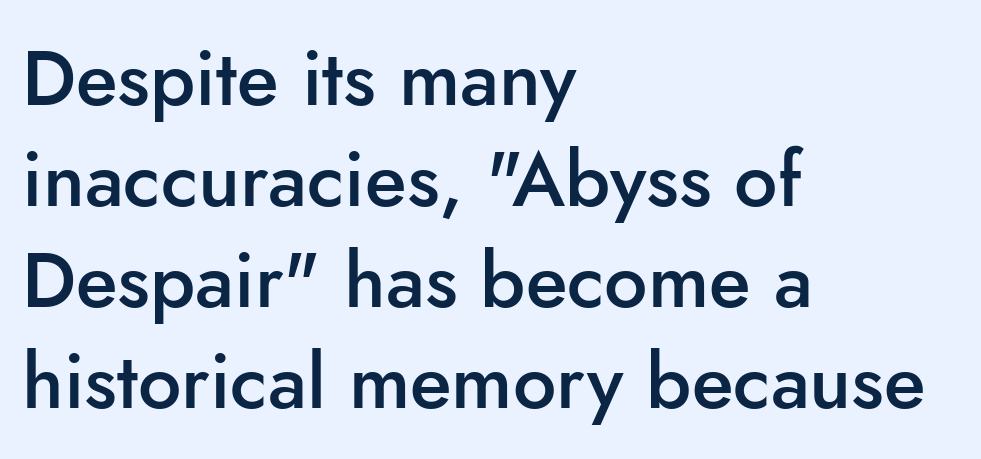
Q: Is the text bold? A: Semi-bold.
Q: Is the text italic (slanted)? A: No, it is upright.
Q: Is the typeface a serif or a sans-serif typeface? A: Sans-serif.
Q: Is the text underlined? A: No.
Q: How is the paragraph aligned? A: Left-aligned.
Q: Is the spacing between letters normal or unusually wide? A: Normal.
Q: Is the spacing between lines tight, normal or loose? A: Normal.
Q: Width (condensed, normal, or wide)? A: Normal.
Q: Stroke contrast? A: Low.
Q: x-height? A: Small.
Q: Monospaced? A: No.
